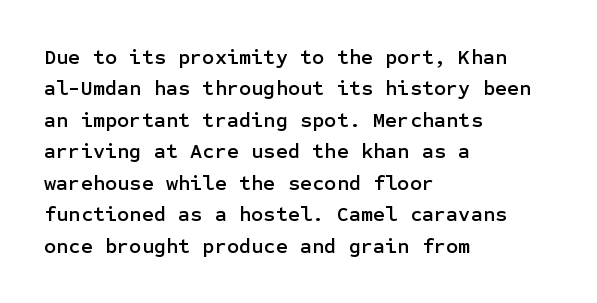
The image shows 21 px text type, upright; set left-aligned, normal line spacing (1.5x), normal letter spacing, not underlined.
